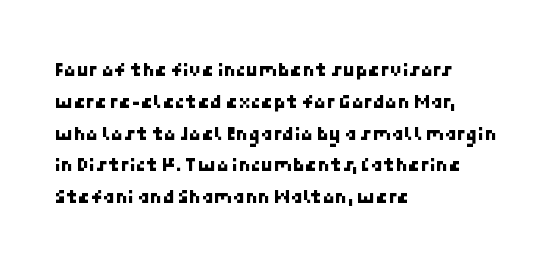
The image shows 20 px text type; set left-aligned, normal line spacing (1.59x), normal letter spacing, not underlined.
